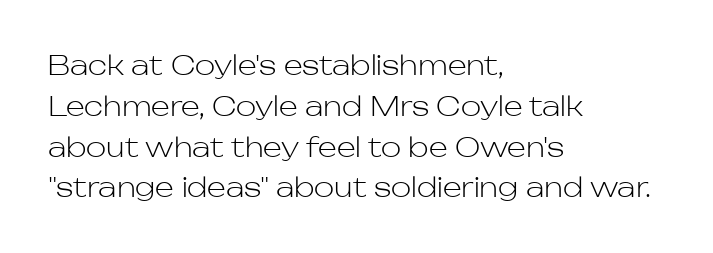
{"italic": "no", "bold": "no", "underline": "no", "align": "left", "line_spacing": "normal", "line_spacing_ratio": 1.51, "letter_spacing": "normal", "letter_spacing_em": 0.0, "glyph_px": 27}
